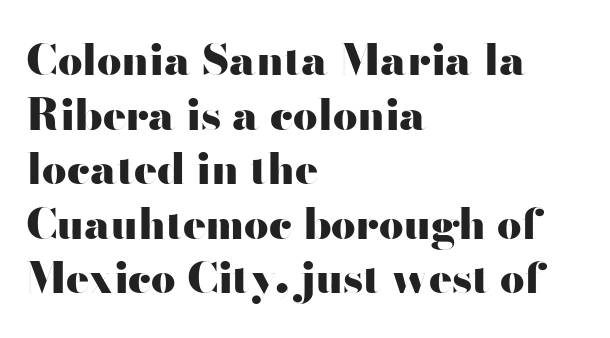
{"serif": "no", "italic": "no", "bold": "yes", "weight": "heavy", "width": "wide", "stroke_contrast": "high", "x_height": "small", "monospaced": "no", "underline": "no", "align": "left", "line_spacing": "normal", "line_spacing_ratio": 1.27, "letter_spacing": "normal", "letter_spacing_em": 0.0, "glyph_px": 43}
